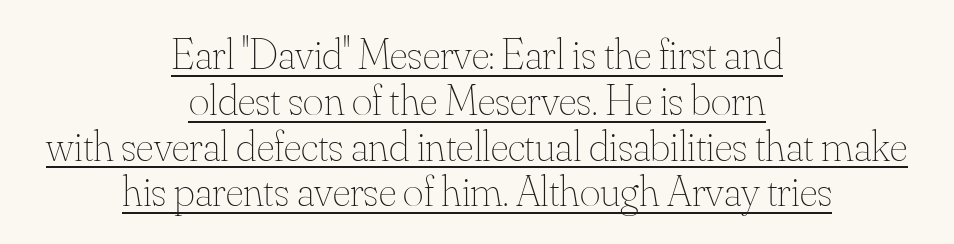
The image shows 44 px thin type, upright; set centered, tight line spacing (1.04x), normal letter spacing, underlined; medium stroke contrast and a small x-height.
